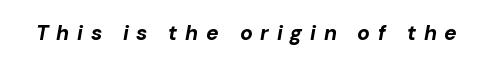
{"italic": "yes", "lean": "right", "slant_degrees": 10, "bold": "yes", "underline": "no", "letter_spacing": "wide", "letter_spacing_em": 0.37, "glyph_px": 21}
